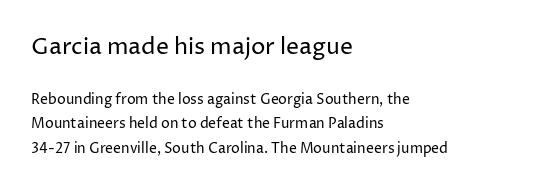
In this sample the first text group is rendered at the bigger scale. Words appear dense and cohesive because spacing is normal. Line beginnings align vertically; line endings do not. Italic: no, the glyphs are upright roman. Each row of text sits above clean, open space.
